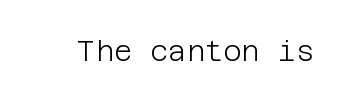
{"serif": "no", "italic": "no", "bold": "no", "weight": "light", "width": "normal", "stroke_contrast": "low", "x_height": "large", "underline": "no", "letter_spacing": "normal", "letter_spacing_em": 0.0, "glyph_px": 28}
